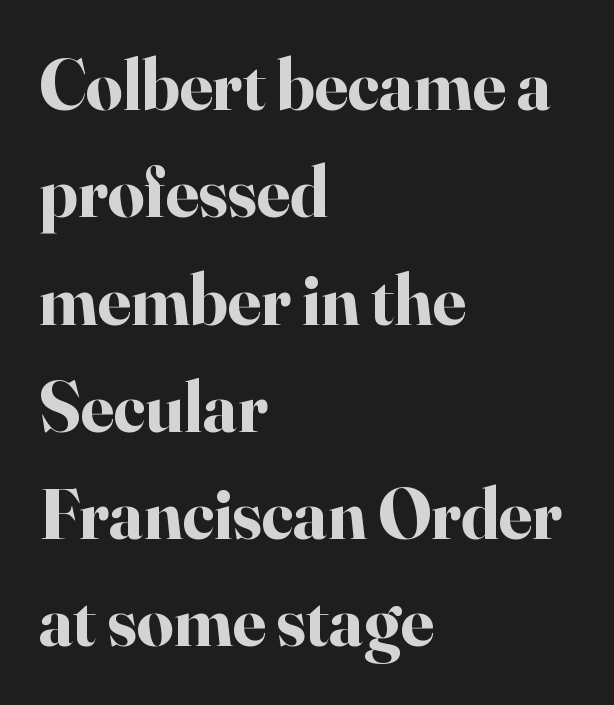
Q: Is the text bold? A: Yes.
Q: Is the text italic (slanted)? A: No, it is upright.
Q: Is the typeface a serif or a sans-serif typeface? A: Serif.
Q: Is the text underlined? A: No.
Q: How is the paragraph aligned? A: Left-aligned.
Q: Is the spacing between letters normal or unusually wide? A: Normal.
Q: Is the spacing between lines tight, normal or loose? A: Normal.
Q: Width (condensed, normal, or wide)? A: Normal.
Q: Stroke contrast? A: High.
Q: x-height? A: Small.
Q: Monospaced? A: No.
